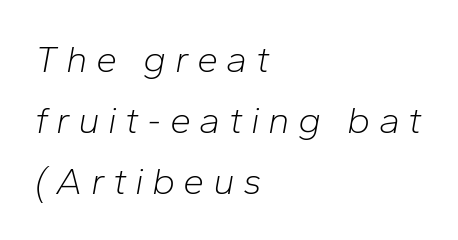
{"italic": "yes", "lean": "right", "slant_degrees": 10, "bold": "no", "weight": "light", "width": "normal", "stroke_contrast": "low", "x_height": "medium", "monospaced": "no", "underline": "no", "align": "left", "line_spacing": "normal", "line_spacing_ratio": 1.61, "letter_spacing": "wide", "letter_spacing_em": 0.22, "glyph_px": 38}
